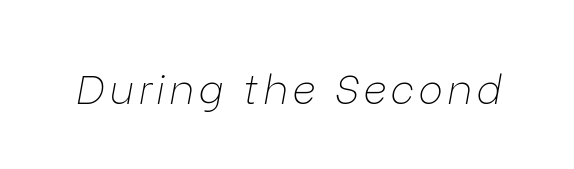
Q: Is the text bold? A: No.
Q: Is the text italic (slanted)? A: Yes, it leans right by about 9 degrees.
Q: Is the text underlined? A: No.
Q: Width (condensed, normal, or wide)? A: Normal.
Q: Stroke contrast? A: Low.
Q: x-height? A: Medium.
Q: Monospaced? A: No.
